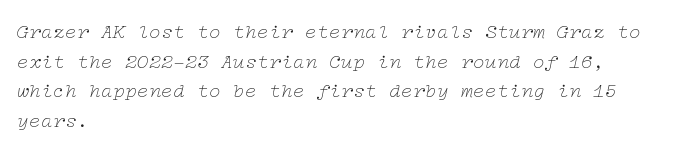
{"italic": "yes", "lean": "right", "slant_degrees": 12, "bold": "no", "underline": "no", "align": "left", "line_spacing": "normal", "line_spacing_ratio": 1.48, "letter_spacing": "normal", "letter_spacing_em": 0.0, "glyph_px": 20}
